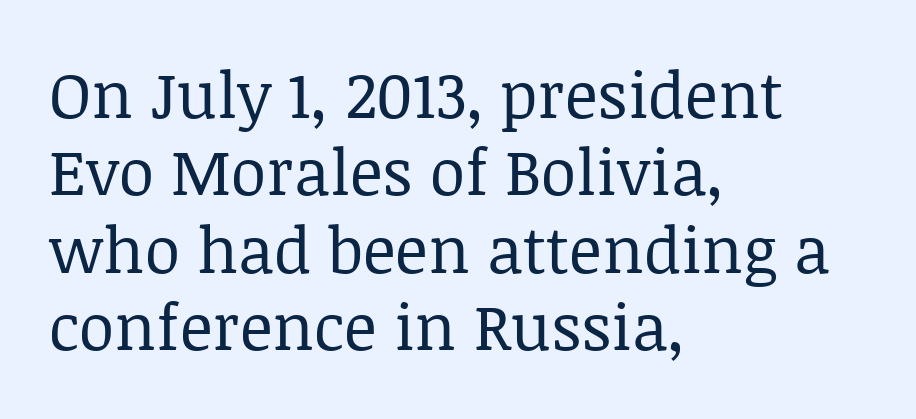
Teacher's note: observe the even left margin — that is flush-left alignment. The rendering uses natural spacing where letterforms have individual widths. The horizontal fit of the characters is conventional and even. Is this a sans? No — the strokes have serifs. The font's upright variant was chosen for this text. Descender tails drop into unmarked territory.
